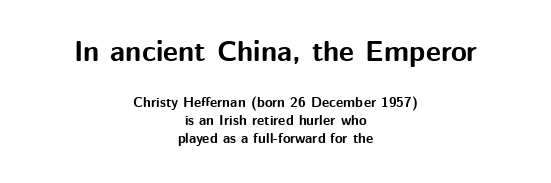
{"serif": "no", "italic": "no", "bold": "yes", "weight": "bold", "width": "normal", "stroke_contrast": "medium", "x_height": "medium", "monospaced": "no", "underline": "no", "align": "center", "line_spacing": "normal", "line_spacing_ratio": 1.27, "letter_spacing": "normal", "letter_spacing_em": 0.0, "larger_block": "first", "size_ratio": 2.07, "glyph_px": 29}
